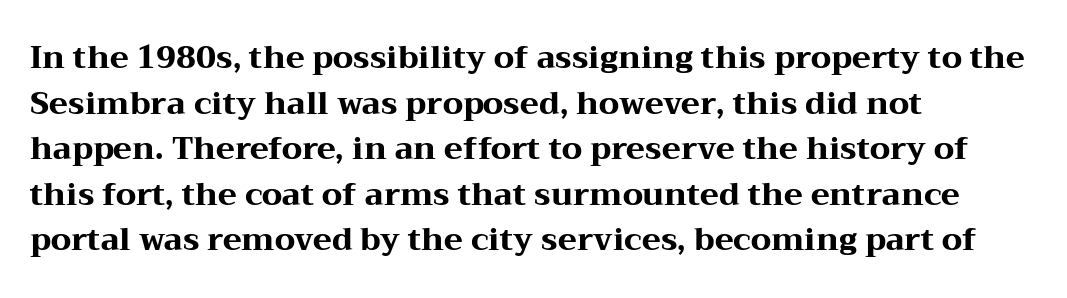
{"serif": "yes", "italic": "no", "bold": "yes", "weight": "heavy", "width": "wide", "stroke_contrast": "medium", "x_height": "medium", "monospaced": "no", "underline": "no", "align": "left", "line_spacing": "normal", "line_spacing_ratio": 1.47, "letter_spacing": "normal", "letter_spacing_em": 0.0, "glyph_px": 31}
